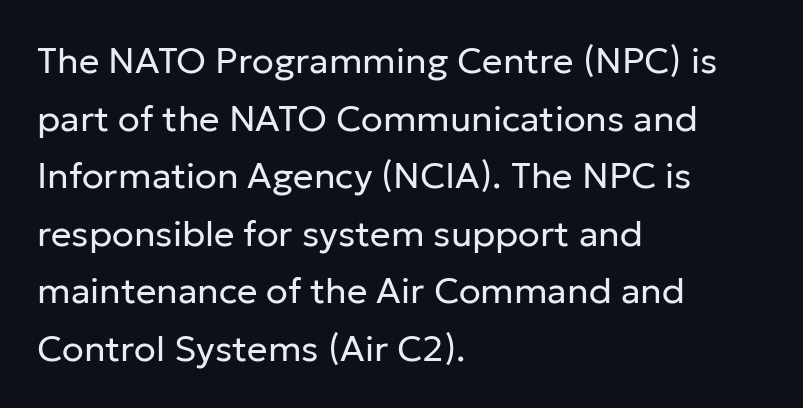
Q: Is the text bold? A: No.
Q: Is the text italic (slanted)? A: No, it is upright.
Q: Is the typeface a serif or a sans-serif typeface? A: Sans-serif.
Q: Is the text underlined? A: No.
Q: How is the paragraph aligned? A: Left-aligned.
Q: Is the spacing between letters normal or unusually wide? A: Normal.
Q: Is the spacing between lines tight, normal or loose? A: Normal.
Q: Width (condensed, normal, or wide)? A: Normal.
Q: Stroke contrast? A: Low.
Q: x-height? A: Medium.
Q: Monospaced? A: No.
